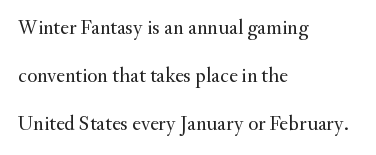
{"italic": "no", "bold": "no", "underline": "no", "align": "left", "line_spacing": "loose", "line_spacing_ratio": 2.29, "letter_spacing": "normal", "letter_spacing_em": 0.0, "glyph_px": 21}
